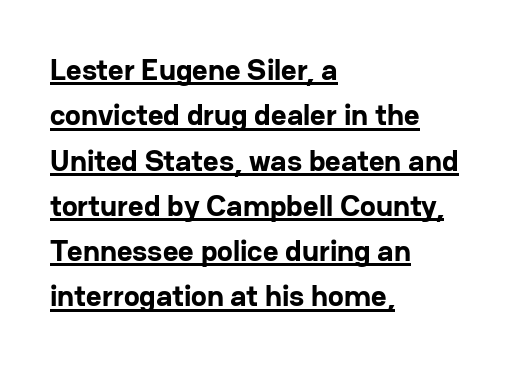
{"serif": "no", "italic": "no", "bold": "yes", "weight": "bold", "width": "normal", "stroke_contrast": "low", "x_height": "medium", "monospaced": "no", "underline": "yes", "align": "left", "line_spacing": "normal", "line_spacing_ratio": 1.51, "letter_spacing": "normal", "letter_spacing_em": 0.0, "glyph_px": 30}
